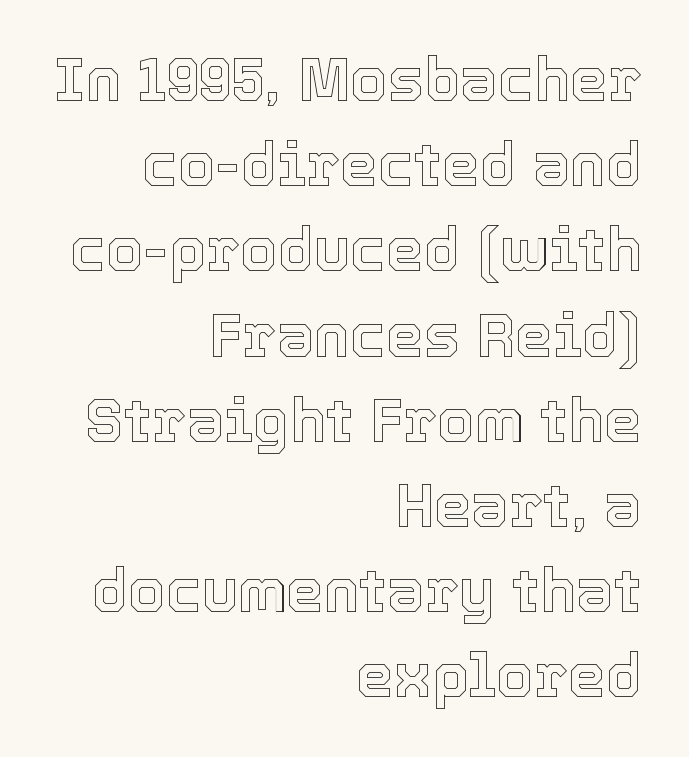
Horizontally, the lines are justified to the trailing edge only. Line spacing here is normal. Italic? Not at all — the glyphs are vertical. Proportional: the letters do not fall into vertical columns. The horizontal fit of the characters is conventional and even.
